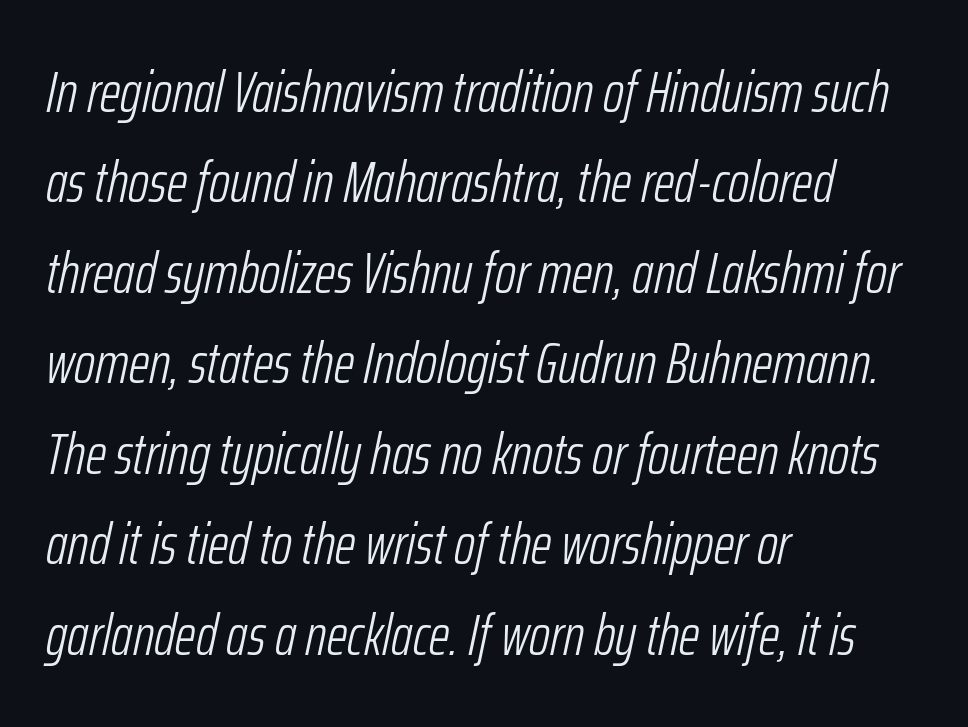
{"italic": "yes", "lean": "right", "slant_degrees": 12, "bold": "no", "weight": "light", "width": "condensed", "stroke_contrast": "low", "x_height": "medium", "monospaced": "no", "underline": "no", "align": "left", "line_spacing": "normal", "line_spacing_ratio": 1.56, "letter_spacing": "normal", "letter_spacing_em": 0.0, "glyph_px": 58}
